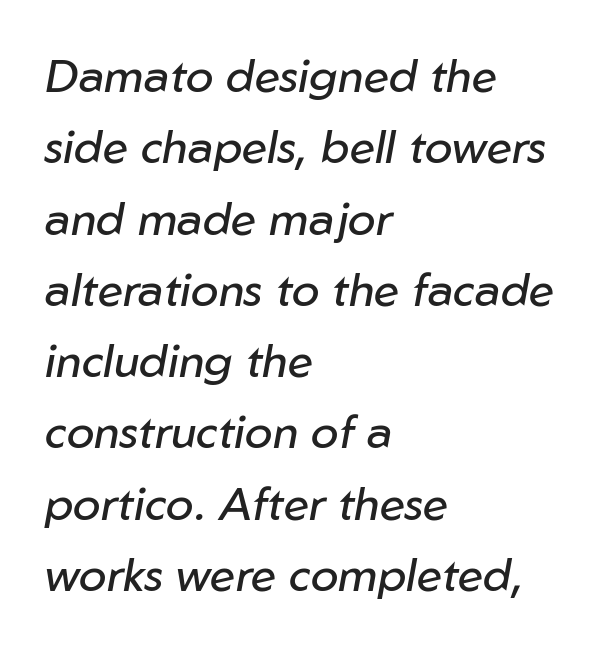
Q: Is the text bold? A: No.
Q: Is the text italic (slanted)? A: Yes, it leans right by about 10 degrees.
Q: Is the text underlined? A: No.
Q: How is the paragraph aligned? A: Left-aligned.
Q: Is the spacing between letters normal or unusually wide? A: Normal.
Q: Is the spacing between lines tight, normal or loose? A: Normal.
Q: Width (condensed, normal, or wide)? A: Normal.
Q: Stroke contrast? A: Low.
Q: x-height? A: Medium.
Q: Monospaced? A: No.
